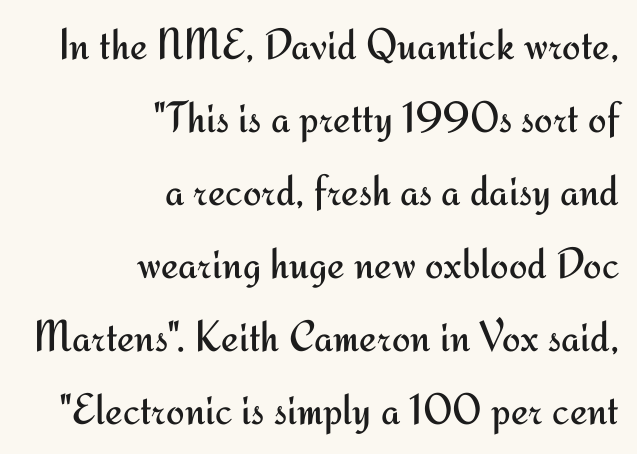
Q: Is the text bold? A: No.
Q: Is the text italic (slanted)? A: No, it is upright.
Q: Is the typeface a serif or a sans-serif typeface? A: Sans-serif.
Q: Is the text underlined? A: No.
Q: How is the paragraph aligned? A: Right-aligned.
Q: Is the spacing between letters normal or unusually wide? A: Normal.
Q: Is the spacing between lines tight, normal or loose? A: Normal.
Q: Width (condensed, normal, or wide)? A: Normal.
Q: Stroke contrast? A: Medium.
Q: x-height? A: Small.
Q: Monospaced? A: No.
